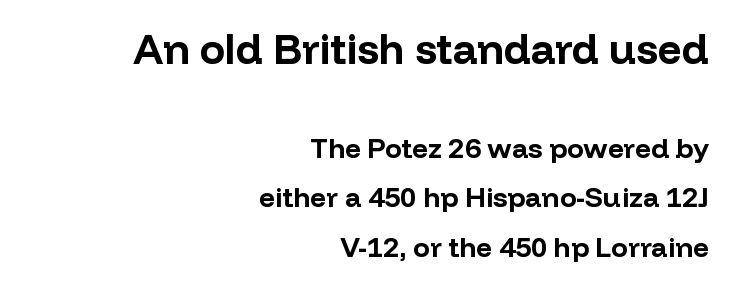
The image shows 42 px bold sans-serif type, upright; set right-aligned, line spacing 1.77x, normal letter spacing, not underlined; the first (top) block is 1.5x larger; low stroke contrast and a medium x-height.
